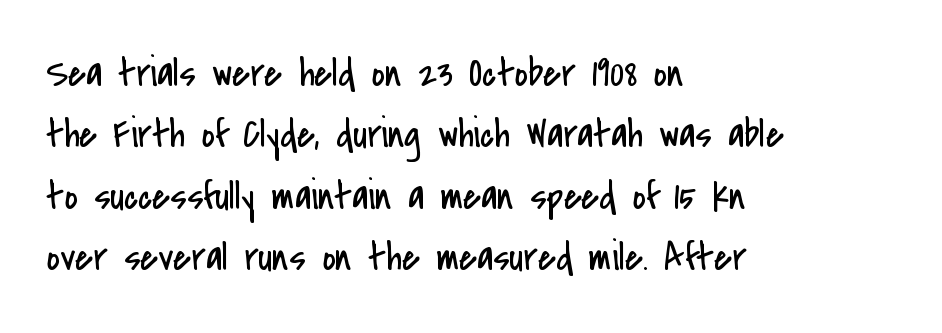
{"serif": "no", "italic": "no", "bold": "no", "weight": "regular", "width": "condensed", "stroke_contrast": "low", "x_height": "small", "monospaced": "no", "underline": "no", "align": "left", "line_spacing": "normal", "line_spacing_ratio": 1.5, "letter_spacing": "normal", "letter_spacing_em": 0.0, "glyph_px": 41}
